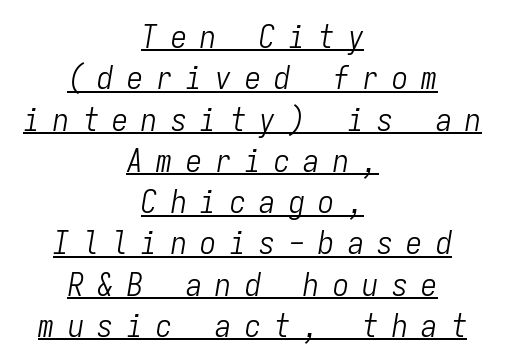
The image shows 32 px light, condensed type, italic (leaning right), monospaced; set centered, normal line spacing (1.29x), unusually wide letter spacing (+0.42 em), underlined; low stroke contrast and a medium x-height.
